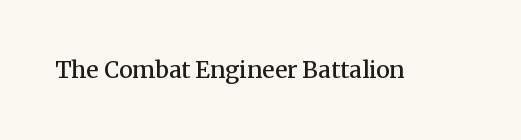
No extra tracking has been applied to these lines. The area under the type is left untouched. Weight: semibold (demi). If you drew a line through each stem, it would be perfectly vertical.
